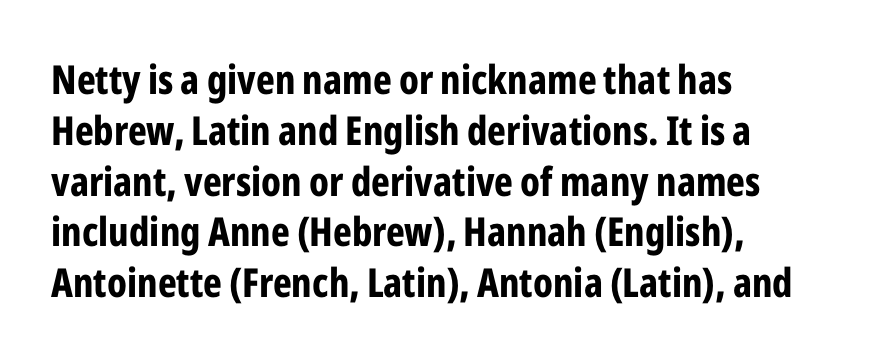
The image shows 40 px bold, condensed sans-serif type, upright; set left-aligned, normal line spacing (1.27x), normal letter spacing, not underlined; low stroke contrast and a medium x-height.
